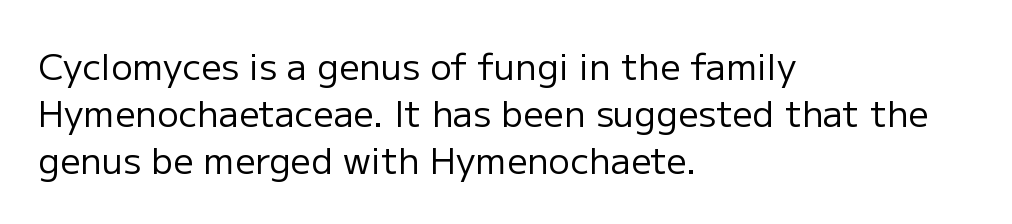
The image shows 36 px regular-weight sans-serif type, upright; set left-aligned, normal line spacing (1.31x), normal letter spacing, not underlined; low stroke contrast and a medium x-height.
